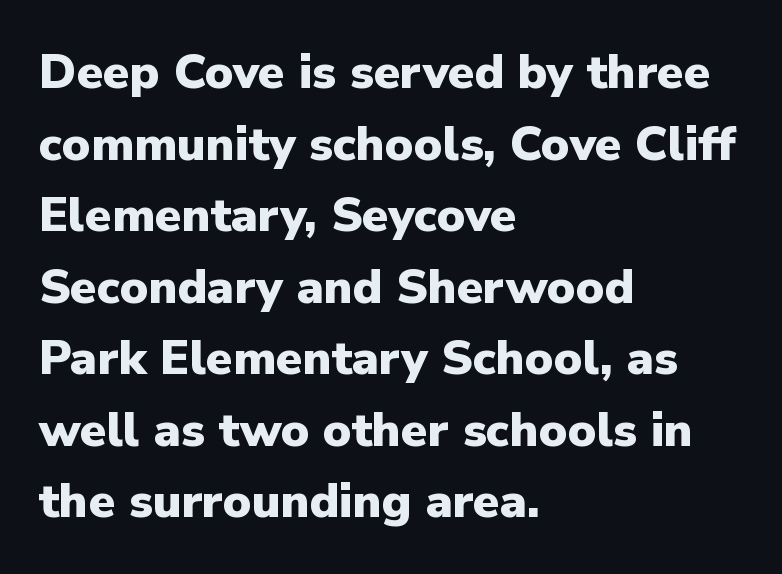
The image shows 48 px heavy sans-serif type, upright; set left-aligned, normal line spacing (1.49x), normal letter spacing, not underlined; low stroke contrast and a medium x-height.
